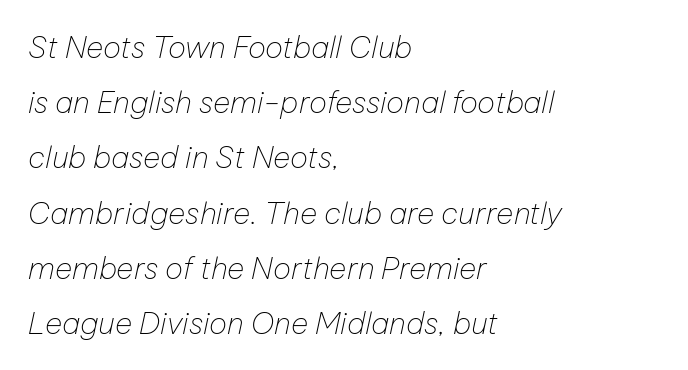
Clear beneath every line of the passage. The rendering keeps characters at their native spacing. Is the block centered? No — it sits flush against the left margin. The face looks like a standard text weight, possibly lighter. The passage shown is typed in a proportional face where columns would drift.
